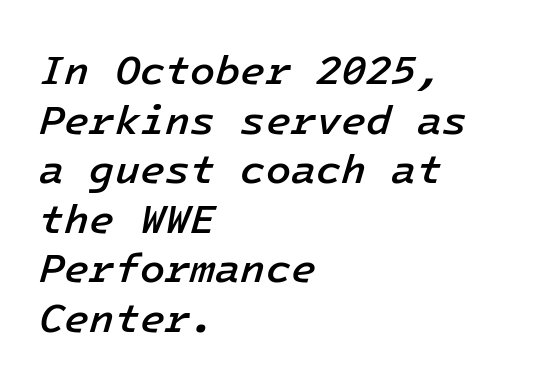
The image shows 41 px semibold type, italic (leaning right); set left-aligned, line spacing 1.21x, normal letter spacing, not underlined; low stroke contrast and a medium x-height.
